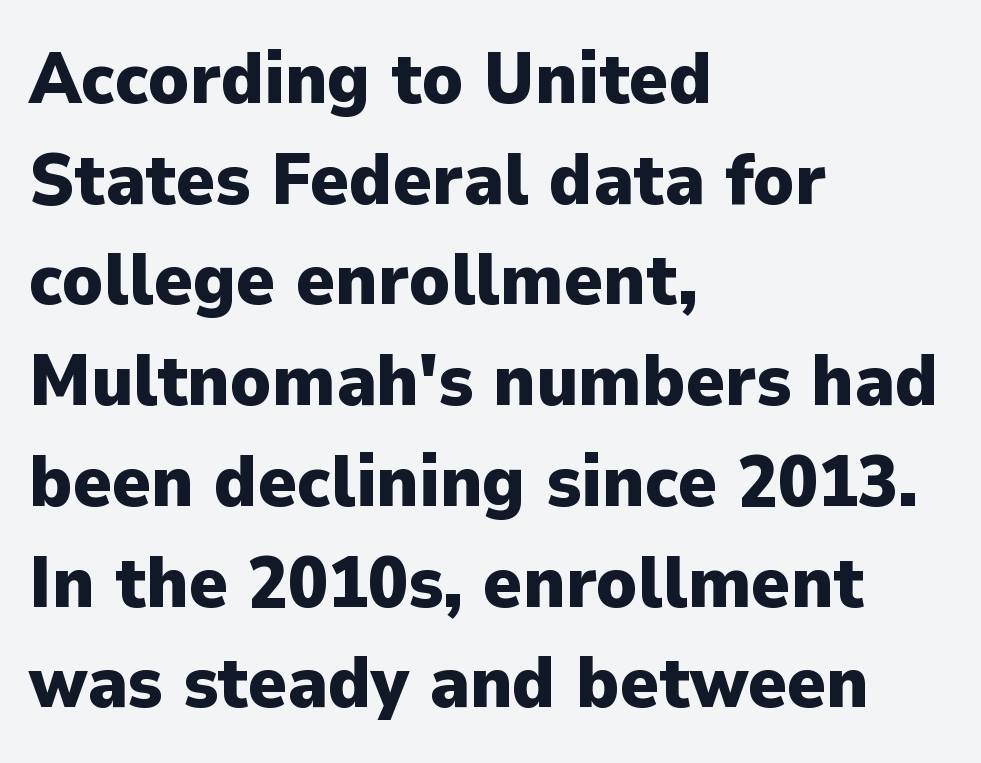
Q: Is the text bold? A: Yes.
Q: Is the text italic (slanted)? A: No, it is upright.
Q: Is the typeface a serif or a sans-serif typeface? A: Sans-serif.
Q: Is the text underlined? A: No.
Q: How is the paragraph aligned? A: Left-aligned.
Q: Is the spacing between letters normal or unusually wide? A: Normal.
Q: Is the spacing between lines tight, normal or loose? A: Normal.
Q: Width (condensed, normal, or wide)? A: Normal.
Q: Stroke contrast? A: Low.
Q: x-height? A: Medium.
Q: Monospaced? A: No.
